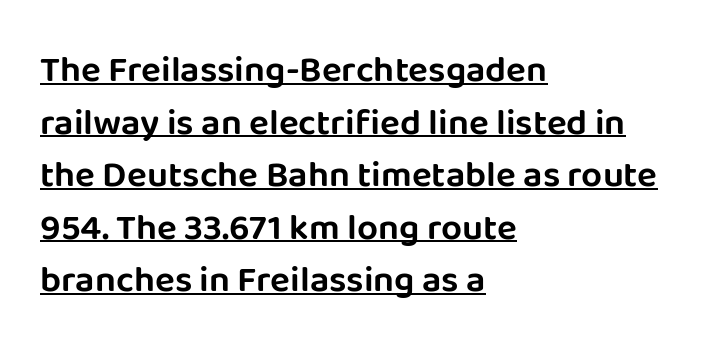
The image shows 37 px sans-serif type, upright; set left-aligned, normal line spacing (1.42x), normal letter spacing, underlined; low stroke contrast and a large x-height.
